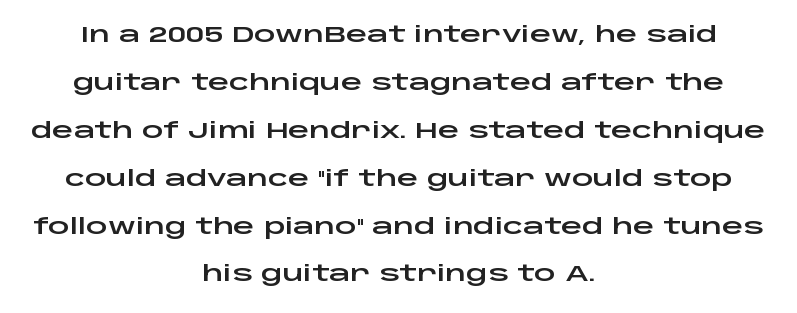
Q: Is the text italic (slanted)? A: No, it is upright.
Q: Is the text underlined? A: No.
Q: How is the paragraph aligned? A: Centered.
Q: Is the spacing between letters normal or unusually wide? A: Normal.
Q: Is the spacing between lines tight, normal or loose? A: Loose.
